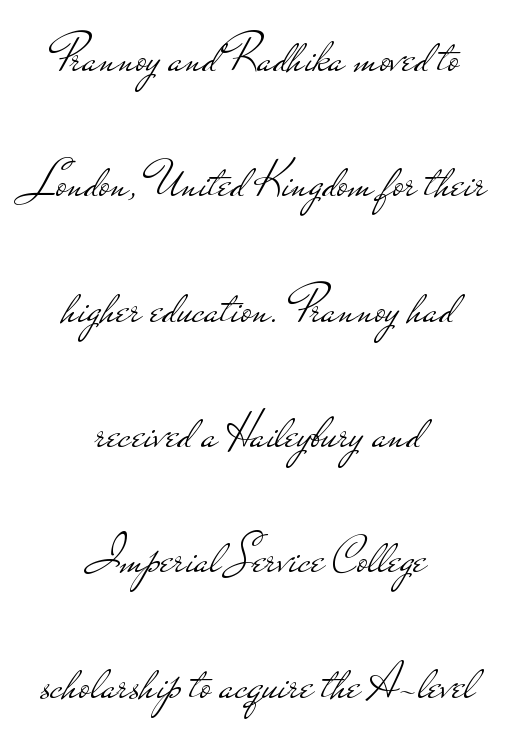
{"serif": "no", "bold": "no", "weight": "light", "width": "wide", "stroke_contrast": "low", "x_height": "small", "monospaced": "no", "underline": "no", "align": "center", "line_spacing": "loose", "line_spacing_ratio": 2.41, "letter_spacing": "normal", "letter_spacing_em": 0.0, "glyph_px": 52}
